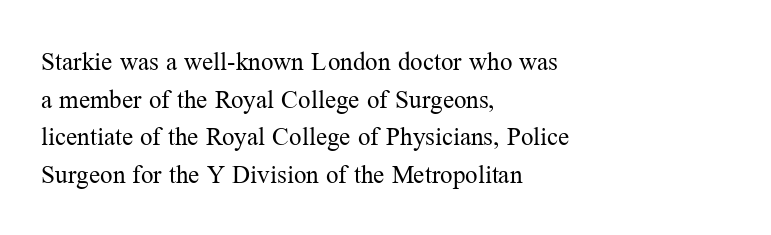
{"italic": "no", "bold": "no", "underline": "no", "align": "left", "line_spacing": "normal", "line_spacing_ratio": 1.51, "letter_spacing": "normal", "letter_spacing_em": 0.0, "glyph_px": 25}
